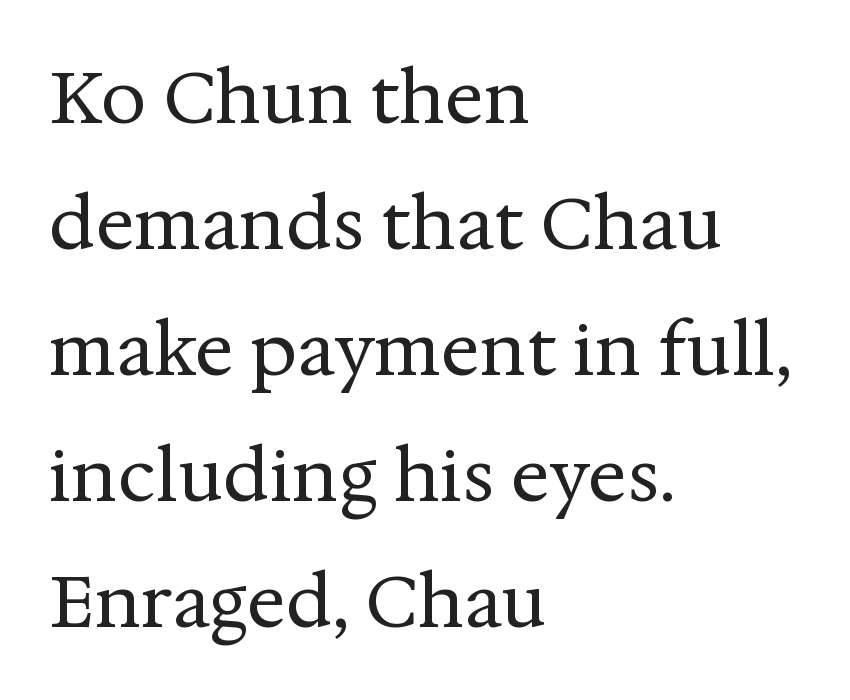
The image shows 72 px regular-weight serif type, upright; set left-aligned, line spacing 1.75x, normal letter spacing, not underlined; medium stroke contrast and a medium x-height.
